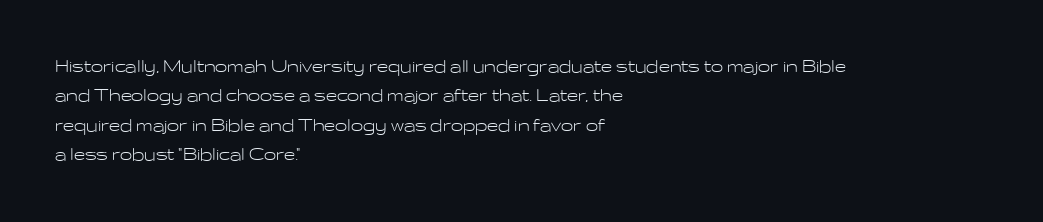
Q: Is the text bold? A: No.
Q: Is the text italic (slanted)? A: No, it is upright.
Q: Is the text underlined? A: No.
Q: How is the paragraph aligned? A: Left-aligned.
Q: Is the spacing between letters normal or unusually wide? A: Normal.
Q: Is the spacing between lines tight, normal or loose? A: Normal.
